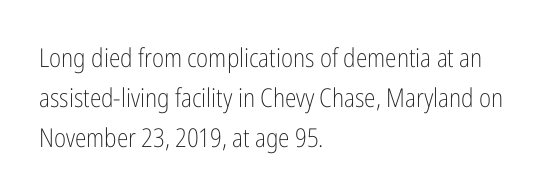
Q: Is the text bold? A: No.
Q: Is the text italic (slanted)? A: No, it is upright.
Q: Is the text underlined? A: No.
Q: How is the paragraph aligned? A: Left-aligned.
Q: Is the spacing between letters normal or unusually wide? A: Normal.
Q: Is the spacing between lines tight, normal or loose? A: Normal.
